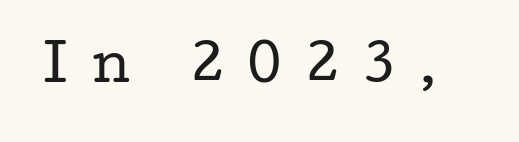
Character widths vary here, with narrow letters taking less room than wide ones. The type family on display is of the serif kind. Here the glyphs are tracked loosely, breaking word shapes into spaced letters. Quick note: underline off.
